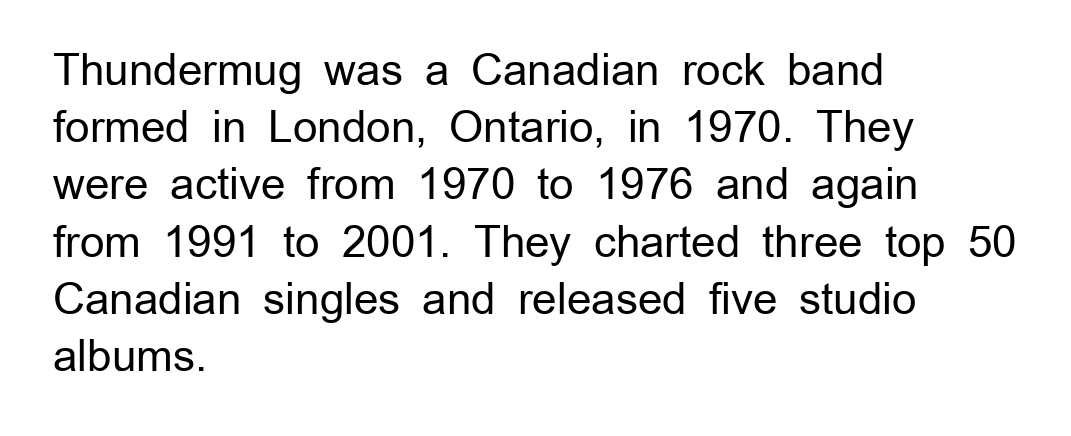
{"serif": "no", "italic": "no", "bold": "no", "weight": "regular", "width": "normal", "stroke_contrast": "low", "x_height": "medium", "monospaced": "no", "underline": "no", "align": "left", "line_spacing": "normal", "line_spacing_ratio": 1.33, "letter_spacing": "normal", "letter_spacing_em": 0.0, "glyph_px": 43}
